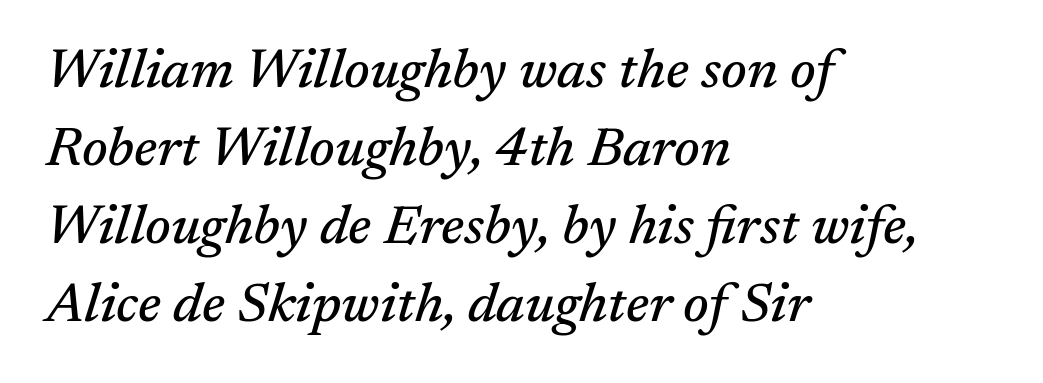
Q: Is the text italic (slanted)? A: Yes, it leans right by about 17 degrees.
Q: Is the typeface a serif or a sans-serif typeface? A: Serif.
Q: Is the text underlined? A: No.
Q: How is the paragraph aligned? A: Left-aligned.
Q: Is the spacing between letters normal or unusually wide? A: Normal.
Q: Is the spacing between lines tight, normal or loose? A: Normal.
Q: Width (condensed, normal, or wide)? A: Normal.
Q: Stroke contrast? A: Medium.
Q: x-height? A: Medium.
Q: Monospaced? A: No.
